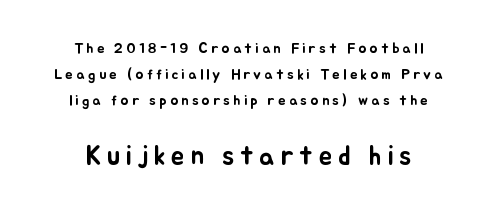
{"italic": "no", "underline": "no", "align": "center", "line_spacing_ratio": 1.74, "letter_spacing": "wide", "letter_spacing_em": 0.21, "larger_block": "second", "size_ratio": 1.8, "glyph_px": 27}
